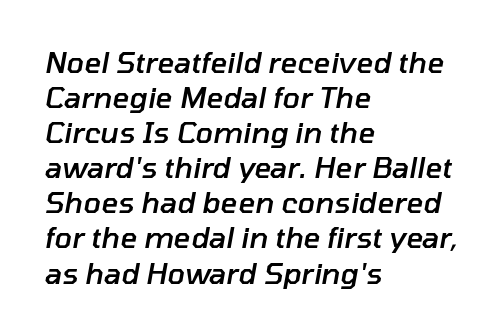
{"italic": "yes", "lean": "right", "slant_degrees": 10, "bold": "semi", "weight": "semibold", "width": "normal", "stroke_contrast": "low", "x_height": "medium", "monospaced": "no", "underline": "no", "align": "left", "line_spacing_ratio": 1.21, "letter_spacing": "normal", "letter_spacing_em": 0.0, "glyph_px": 29}
